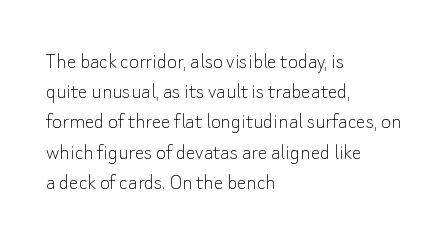
Q: Is the text bold? A: No.
Q: Is the text italic (slanted)? A: No, it is upright.
Q: Is the text underlined? A: No.
Q: How is the paragraph aligned? A: Left-aligned.
Q: Is the spacing between letters normal or unusually wide? A: Normal.
Q: Is the spacing between lines tight, normal or loose? A: Normal.
